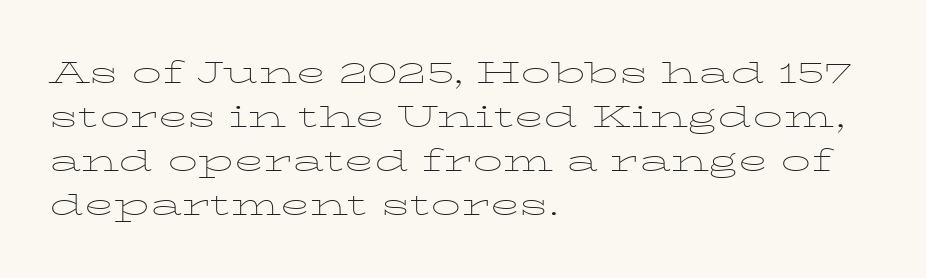
Unlike a clean sans, this face finishes its strokes with serifs. How would I describe the line gaps? Plain and ordinary. The passage shown is typed in a proportional face where columns would drift. Think standard paragraph weight, or any step lighter than that. Nobody touched the tracking dial on this one. The compositor pushed each line to the left boundary.
